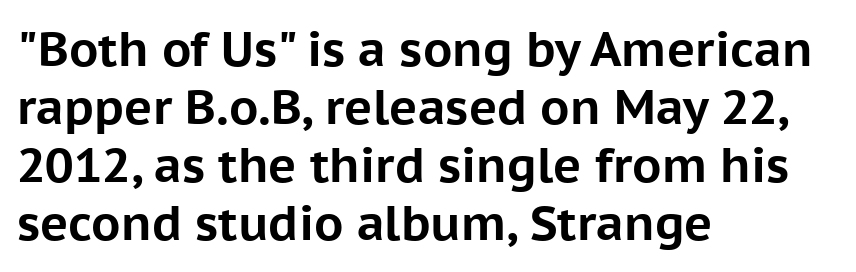
Q: Is the text bold? A: Yes.
Q: Is the text italic (slanted)? A: No, it is upright.
Q: Is the typeface a serif or a sans-serif typeface? A: Sans-serif.
Q: Is the text underlined? A: No.
Q: How is the paragraph aligned? A: Left-aligned.
Q: Is the spacing between letters normal or unusually wide? A: Normal.
Q: Width (condensed, normal, or wide)? A: Normal.
Q: Stroke contrast? A: Low.
Q: x-height? A: Medium.
Q: Monospaced? A: No.
